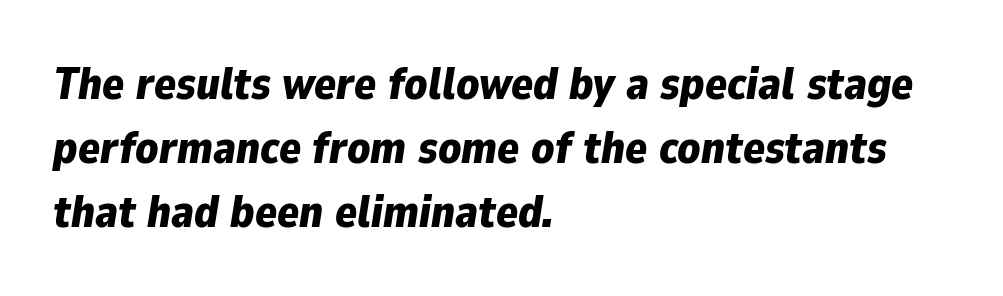
Leading: standard. The face used here is proportionally spaced, like ordinary book or web type. Honestly, there is no underline to notice here at all. Casual observation: everything's shoved over to the left. The font's italic variant was chosen for this text. Chunky letters — that's bold for sure.
